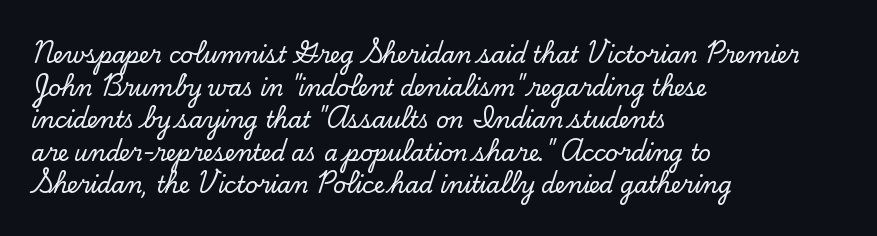
The string is rendered with underlining switched off. Successive baselines arrive at the customary interval. The paragraph shown leans on its left margin. The passage shown has conventional tracking throughout.
